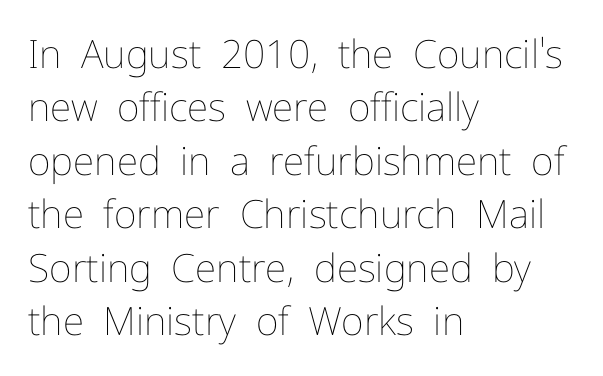
The image shows 39 px thin type, upright; set left-aligned, normal line spacing (1.37x), normal letter spacing, not underlined; low stroke contrast and a medium x-height.
